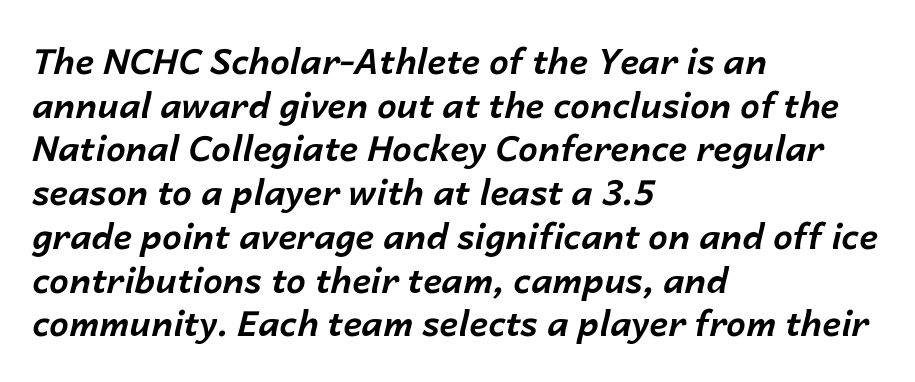
Q: Is the text bold? A: Yes.
Q: Is the text italic (slanted)? A: Yes, it leans right by about 14 degrees.
Q: Is the text underlined? A: No.
Q: How is the paragraph aligned? A: Left-aligned.
Q: Is the spacing between letters normal or unusually wide? A: Normal.
Q: Is the spacing between lines tight, normal or loose? A: Normal.
Q: Width (condensed, normal, or wide)? A: Normal.
Q: Stroke contrast? A: Low.
Q: x-height? A: Medium.
Q: Monospaced? A: No.
